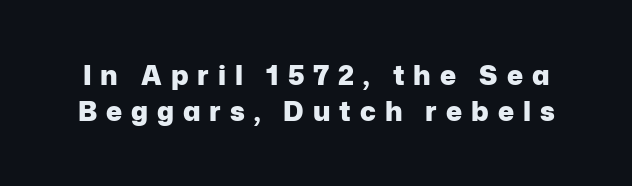
What weight is shown? A full bold with thick strokes. The specimen reads as upright at a glance. The rows are spaced the way most documents space them. Underline: absent. The letterforms stand isolated, each surrounded by extra space.
